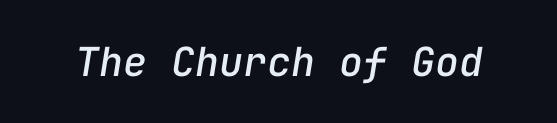
The image shows 40 px text type, italic (leaning right), monospaced; set normal letter spacing, not underlined; low stroke contrast and a medium x-height.
